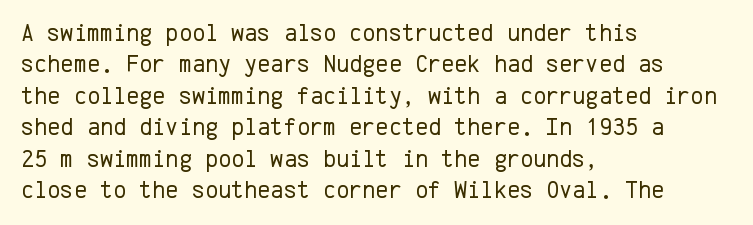
Q: Is the text bold? A: No.
Q: Is the text italic (slanted)? A: No, it is upright.
Q: Is the text underlined? A: No.
Q: How is the paragraph aligned? A: Left-aligned.
Q: Is the spacing between letters normal or unusually wide? A: Normal.
Q: Is the spacing between lines tight, normal or loose? A: Normal.
